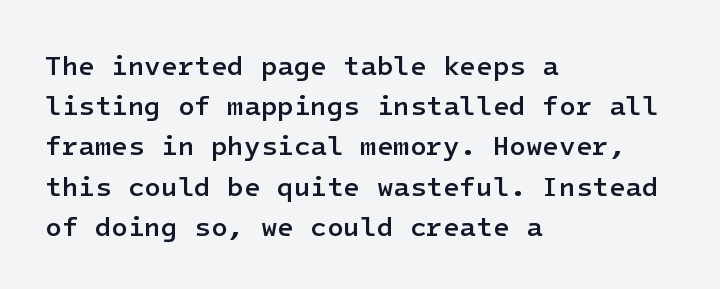
Q: Is the text bold? A: Semi-bold.
Q: Is the text italic (slanted)? A: No, it is upright.
Q: Is the text underlined? A: No.
Q: How is the paragraph aligned? A: Left-aligned.
Q: Is the spacing between letters normal or unusually wide? A: Normal.
Q: Is the spacing between lines tight, normal or loose? A: Normal.
